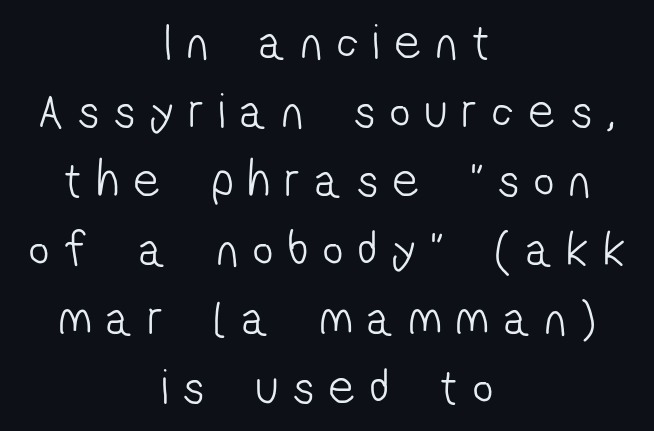
Q: Is the text bold? A: No.
Q: Is the typeface a serif or a sans-serif typeface? A: Sans-serif.
Q: Is the text underlined? A: No.
Q: How is the paragraph aligned? A: Centered.
Q: Is the spacing between letters normal or unusually wide? A: Unusually wide.
Q: Is the spacing between lines tight, normal or loose? A: Normal.
Q: Width (condensed, normal, or wide)? A: Condensed.
Q: Stroke contrast? A: Low.
Q: x-height? A: Medium.
Q: Monospaced? A: No.
